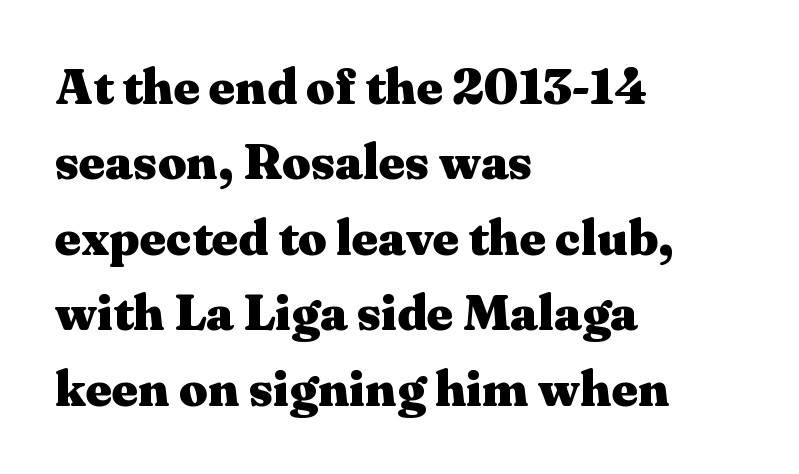
The image shows 50 px heavy, wide serif type, upright; set left-aligned, normal line spacing (1.51x), normal letter spacing, not underlined; medium stroke contrast and a medium x-height.
